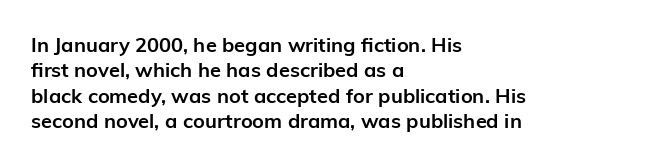
The image shows 20 px bold type, upright; set left-aligned, normal line spacing (1.27x), normal letter spacing, not underlined.
